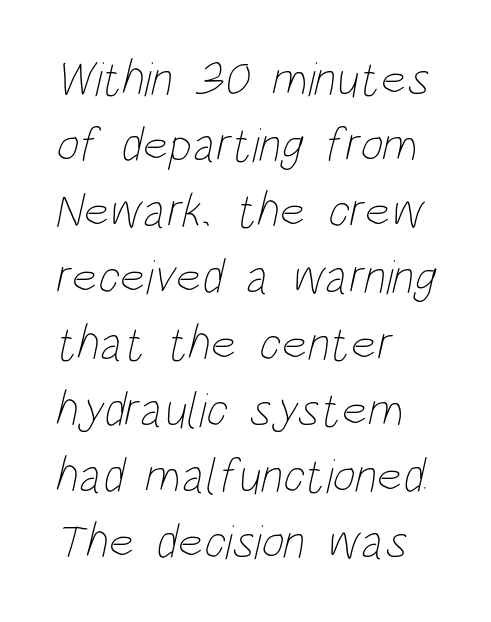
The image shows 49 px thin, condensed type; set left-aligned, normal line spacing (1.35x), normal letter spacing, not underlined; low stroke contrast and a large x-height.
